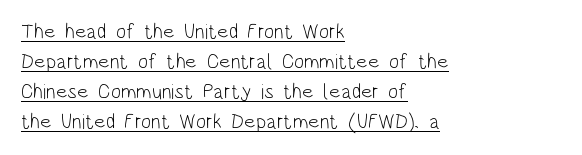
A light-to-regular cut is what we see here. This sample uses an upright cut, with every glyph sitting square on the baseline. The passage shown stacks its lines at a standard gap. Each line starts at the same left margin while the right side varies. The glyphs are accompanied by a horizontal stroke just below them. These lines keep a tight, regular rhythm from letter to letter.
